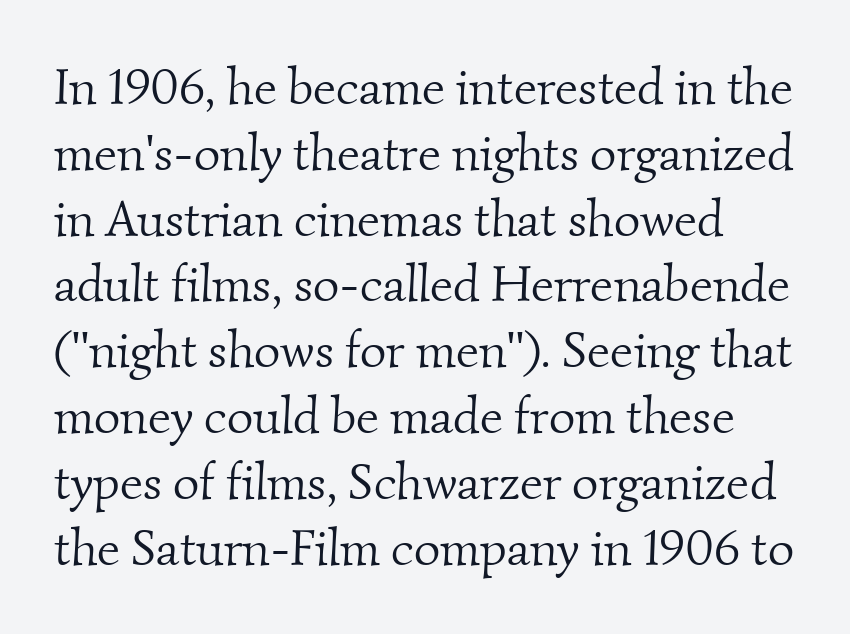
The rendering keeps characters at their native spacing. Glance below the letters and you will spot only blank space. Does the leading feel generous? No, just average. This reads as an unemphasized weight, regular at the heaviest. The letters advance in unequal steps, a hallmark of proportional type. Serifs: yes, visible at the terminals of the letterforms.
